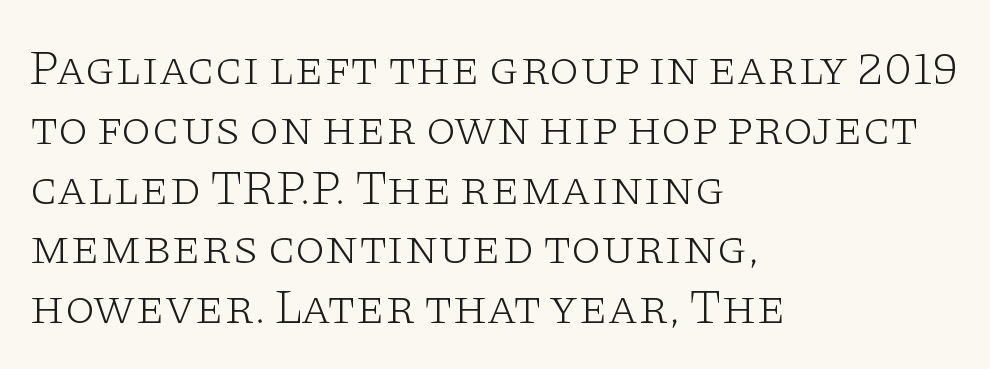
Each word holds together tightly as a unit, with standard inter-letter gaps. This sample has the flowing, uneven cadence of proportional lettering. The strokes carry an ordinary text weight at most. A bare baseline throughout the passage.
